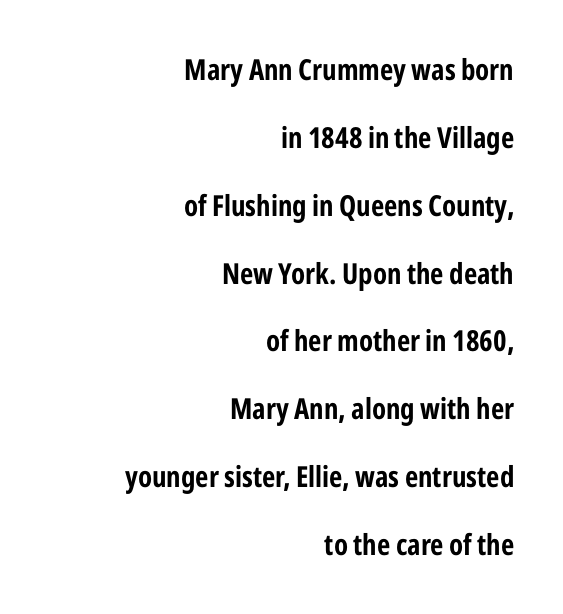
The paragraph has a hard right edge and a soft left edge. Each letter's strokes conclude bluntly, with no projecting serifs. The foot of each line stays bare and open. Words appear dense and cohesive because spacing is normal.
